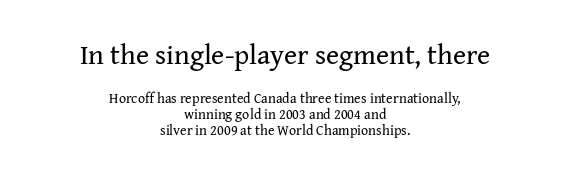
Q: Is the text bold? A: No.
Q: Is the text italic (slanted)? A: No, it is upright.
Q: Is the typeface a serif or a sans-serif typeface? A: Serif.
Q: Is the text underlined? A: No.
Q: How is the paragraph aligned? A: Centered.
Q: Is the spacing between letters normal or unusually wide? A: Normal.
Q: Is the spacing between lines tight, normal or loose? A: Tight.
Q: Which block of text is set in a larger size, the first (top) or the second (bottom)? A: The first (top) one.
Q: Width (condensed, normal, or wide)? A: Normal.
Q: Stroke contrast? A: Medium.
Q: x-height? A: Medium.
Q: Monospaced? A: No.
